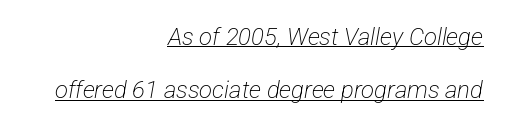
{"bold": "no", "underline": "yes", "align": "right", "line_spacing": "loose", "line_spacing_ratio": 2.21, "letter_spacing": "normal", "letter_spacing_em": 0.0, "glyph_px": 24}
